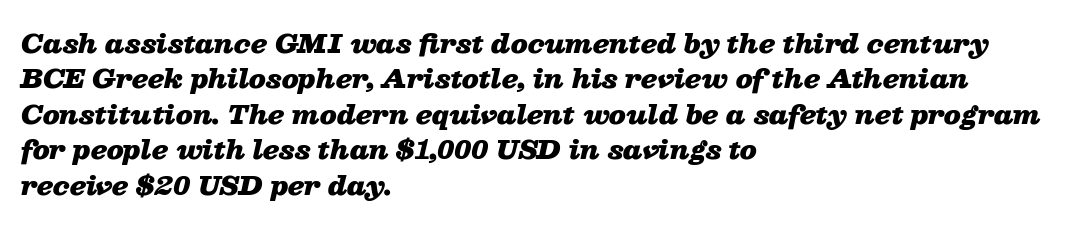
{"italic": "yes", "lean": "right", "slant_degrees": 13, "bold": "yes", "underline": "no", "align": "left", "line_spacing": "normal", "line_spacing_ratio": 1.42, "letter_spacing": "normal", "letter_spacing_em": 0.0, "glyph_px": 25}
